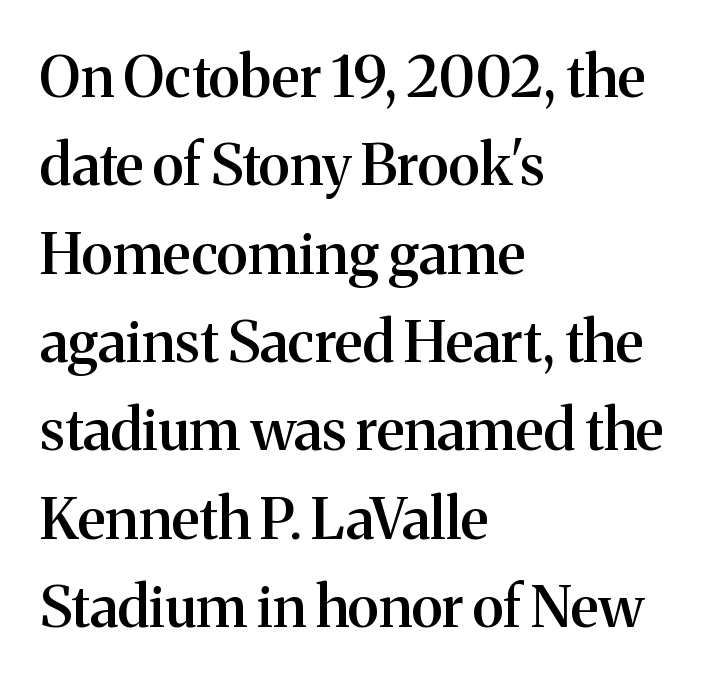
The image shows 57 px semibold serif type, upright; set left-aligned, normal line spacing (1.55x), normal letter spacing, not underlined; medium stroke contrast and a medium x-height.
